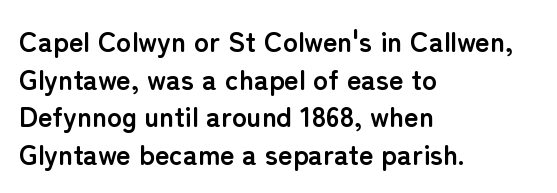
Here the designer chose a conventional face with non-uniform glyph widths. How are the letters spaced? Ordinarily, with no added tracking. The face used here is a sans, in the tradition of grotesques and geometrics. How would I describe the line gaps? Plain and ordinary. The glyphs are unaccompanied by any horizontal stroke below them.
